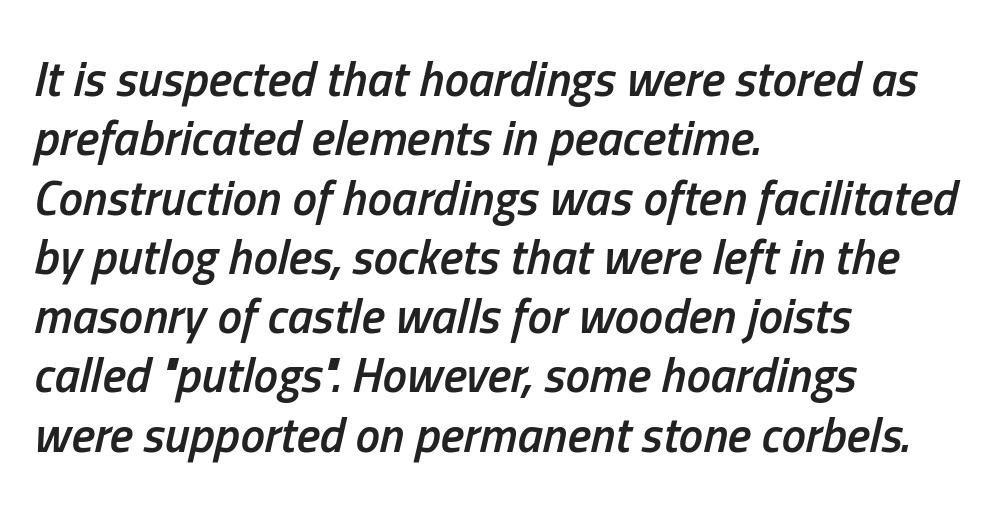
The image shows 49 px semibold, condensed type, italic (leaning right); set left-aligned, line spacing 1.21x, normal letter spacing, not underlined; low stroke contrast and a medium x-height.
